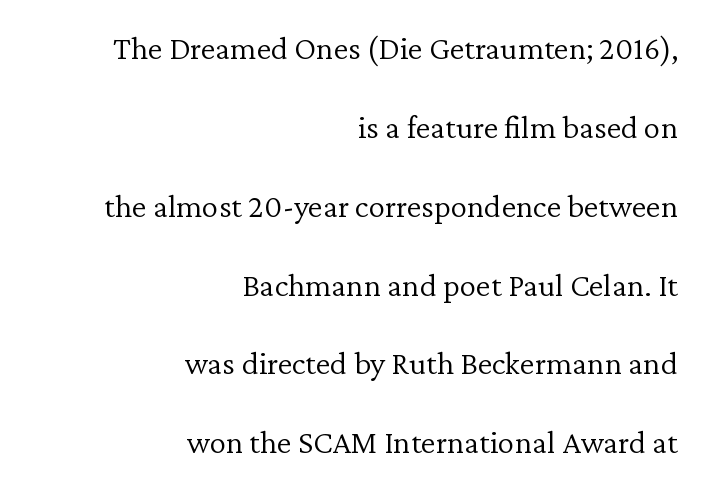
The image shows 33 px light serif type, upright; set right-aligned, loose line spacing (2.39x), normal letter spacing, not underlined; low stroke contrast and a medium x-height.
